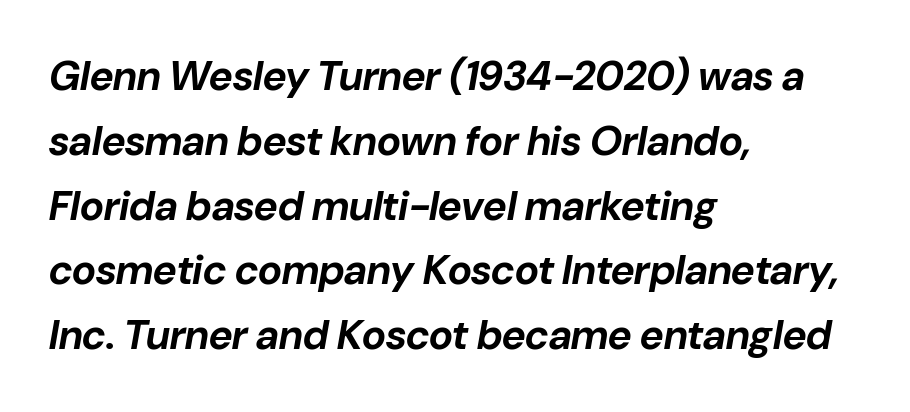
The image shows 41 px bold type, italic (leaning right); set left-aligned, normal line spacing (1.58x), normal letter spacing, not underlined; low stroke contrast and a medium x-height.
